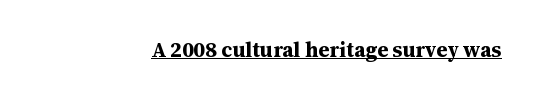
{"italic": "no", "bold": "yes", "underline": "yes", "letter_spacing": "normal", "letter_spacing_em": 0.0, "glyph_px": 21}
